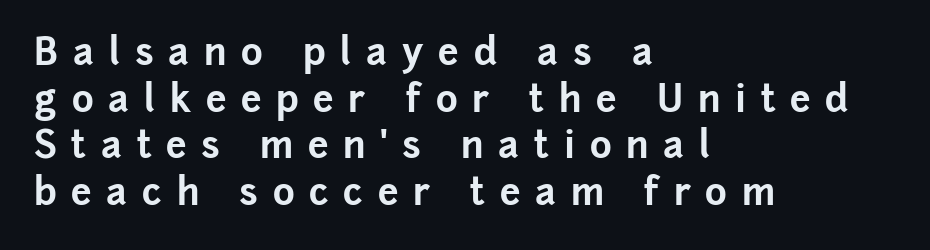
The typesetting leans heavy: a genuine bold. Each line starts at the same left margin while the right side varies. Students, note that the glyphs here are deliberately spaced far apart. The passage shown is typed in a proportional face where columns would drift. Baseline-to-baseline distance is the conventional proportion of letter height. This is roman type, the default non-slanted kind.
